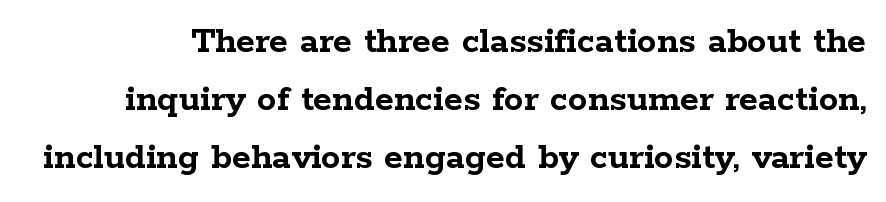
{"serif": "yes", "italic": "no", "bold": "yes", "weight": "semibold", "width": "wide", "stroke_contrast": "low", "x_height": "medium", "monospaced": "no", "underline": "no", "line_spacing": "normal", "line_spacing_ratio": 1.49, "letter_spacing": "normal", "letter_spacing_em": 0.0, "glyph_px": 39}
